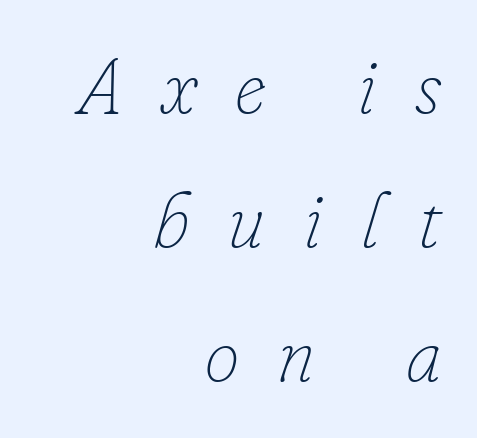
The image shows 78 px thin type, italic (leaning right); set right-aligned, line spacing 1.72x, unusually wide letter spacing (+0.49 em), not underlined; low stroke contrast and a small x-height.
